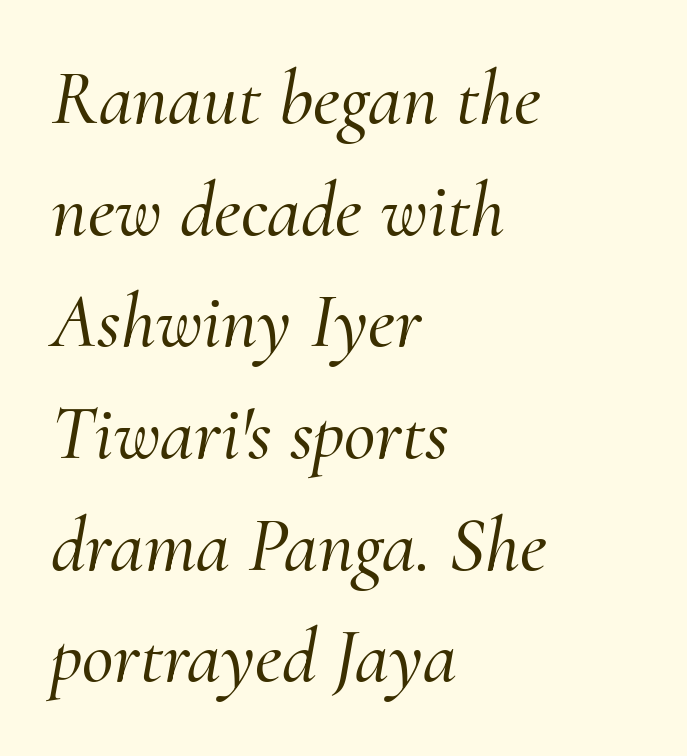
The image shows 77 px serif type, italic (leaning right); set left-aligned, normal line spacing (1.45x), normal letter spacing, not underlined; medium stroke contrast and a small x-height.
